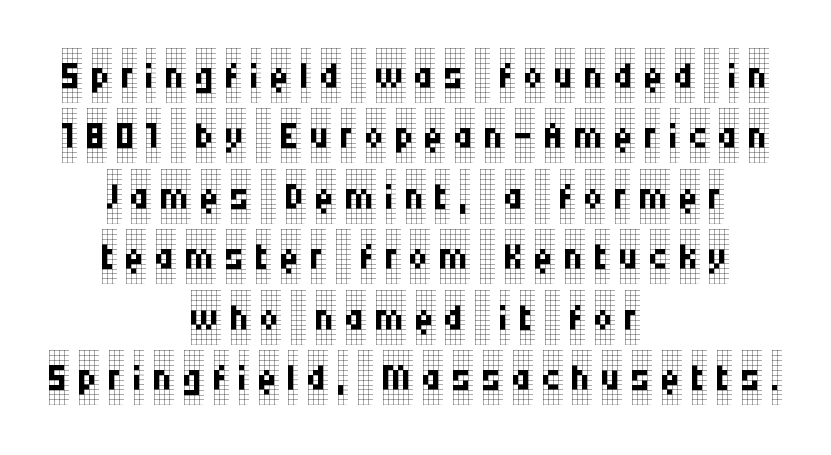
Q: Is the text bold? A: No.
Q: Is the text italic (slanted)? A: No, it is upright.
Q: Is the typeface a serif or a sans-serif typeface? A: Serif.
Q: Is the text underlined? A: No.
Q: How is the paragraph aligned? A: Centered.
Q: Is the spacing between lines tight, normal or loose? A: Tight.
Q: Width (condensed, normal, or wide)? A: Condensed.
Q: Stroke contrast? A: Low.
Q: x-height? A: Large.
Q: Monospaced? A: No.
